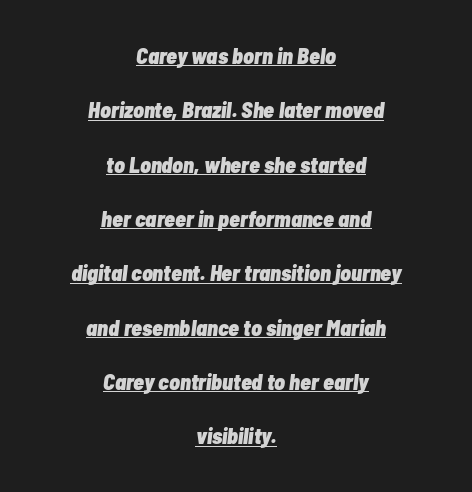
Q: Is the text bold? A: Yes.
Q: Is the text italic (slanted)? A: Yes, it leans right by about 7 degrees.
Q: Is the text underlined? A: Yes.
Q: How is the paragraph aligned? A: Centered.
Q: Is the spacing between letters normal or unusually wide? A: Normal.
Q: Is the spacing between lines tight, normal or loose? A: Loose.
